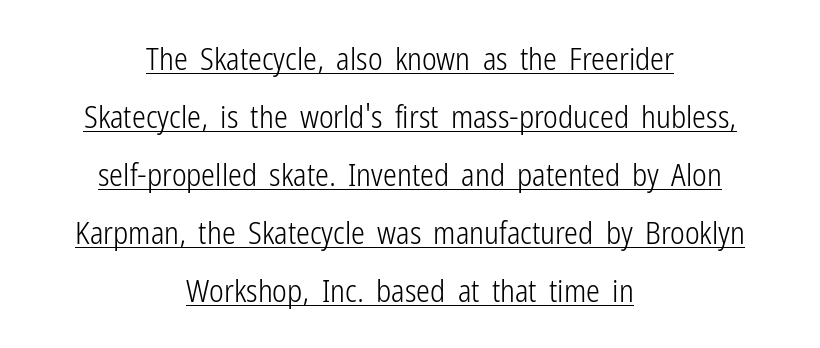
The letters stand straight up with perfectly vertical stems. Decoration check: the copy is underlined. Does extra space separate the letters? No, they use regular spacing. To sum up the face: it is a sans, with no serifs. The face used here is proportionally spaced, like ordinary book or web type.
